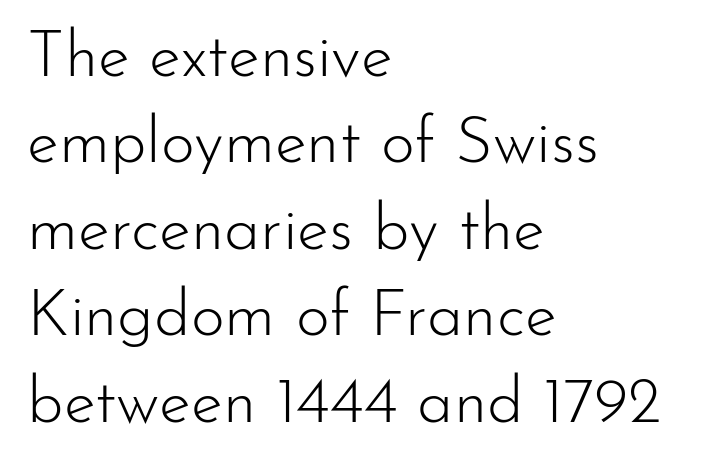
These glyphs show unthickened strokes, regular width or finer. Vertical strokes here are truly vertical. Spacing verdict: proportional, widths tailored to each character. Serif or sans? Sans — the stroke terminals are bare. The ragged edge is on the right, which tells us the setting is flush left. A typesetter would call this leading conventional body-copy spacing.
